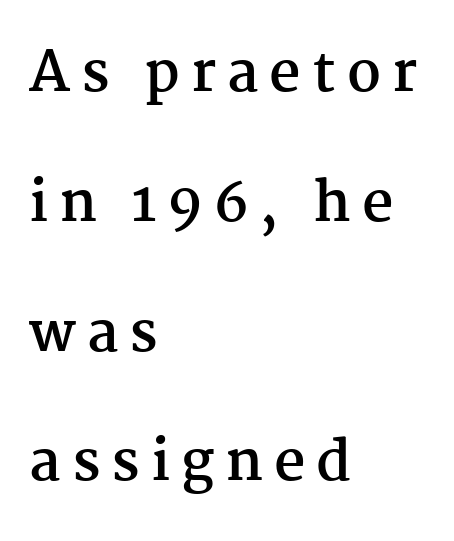
The image shows 55 px semibold serif type, upright; set left-aligned, loose line spacing (2.36x), unusually wide letter spacing (+0.2 em), not underlined; medium stroke contrast and a medium x-height.
